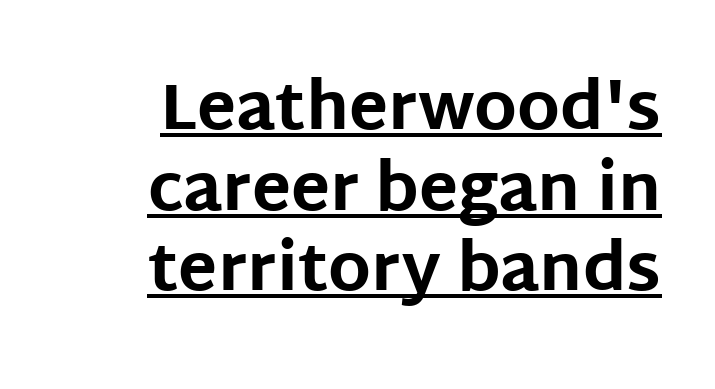
Q: Is the text bold? A: Yes.
Q: Is the text italic (slanted)? A: No, it is upright.
Q: Is the typeface a serif or a sans-serif typeface? A: Sans-serif.
Q: Is the text underlined? A: Yes.
Q: How is the paragraph aligned? A: Right-aligned.
Q: Is the spacing between letters normal or unusually wide? A: Normal.
Q: Width (condensed, normal, or wide)? A: Normal.
Q: Stroke contrast? A: Low.
Q: x-height? A: Large.
Q: Monospaced? A: No.
